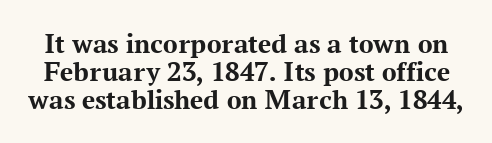
{"serif": "yes", "italic": "no", "bold": "yes", "weight": "bold", "width": "normal", "stroke_contrast": "medium", "x_height": "medium", "monospaced": "no", "underline": "no", "line_spacing": "tight", "line_spacing_ratio": 0.96, "letter_spacing": "normal", "letter_spacing_em": 0.0, "glyph_px": 29}
